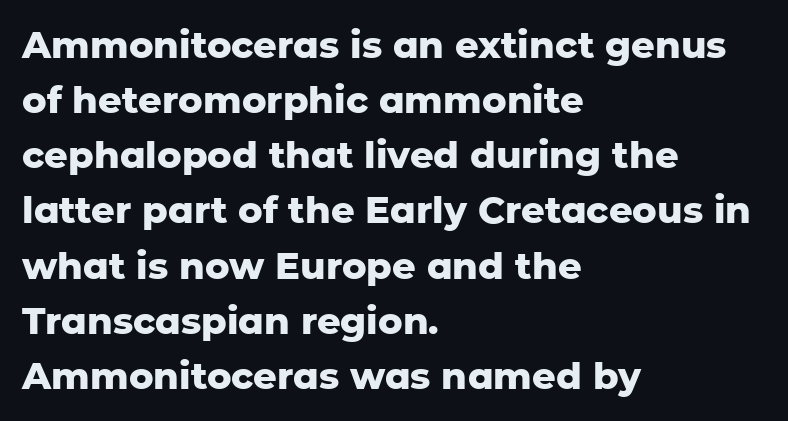
Q: Is the text bold? A: Yes.
Q: Is the text italic (slanted)? A: No, it is upright.
Q: Is the typeface a serif or a sans-serif typeface? A: Sans-serif.
Q: Is the text underlined? A: No.
Q: How is the paragraph aligned? A: Left-aligned.
Q: Is the spacing between letters normal or unusually wide? A: Normal.
Q: Is the spacing between lines tight, normal or loose? A: Normal.
Q: Width (condensed, normal, or wide)? A: Normal.
Q: Stroke contrast? A: Low.
Q: x-height? A: Medium.
Q: Monospaced? A: No.
